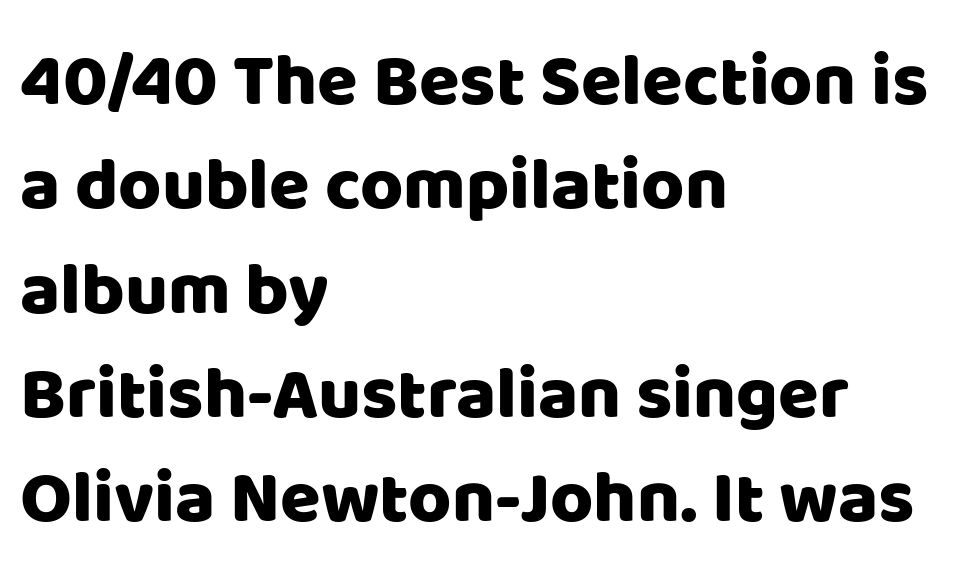
{"serif": "no", "italic": "no", "width": "normal", "stroke_contrast": "low", "x_height": "large", "monospaced": "no", "underline": "no", "align": "left", "line_spacing": "normal", "line_spacing_ratio": 1.41, "letter_spacing": "normal", "letter_spacing_em": 0.0, "glyph_px": 74}
